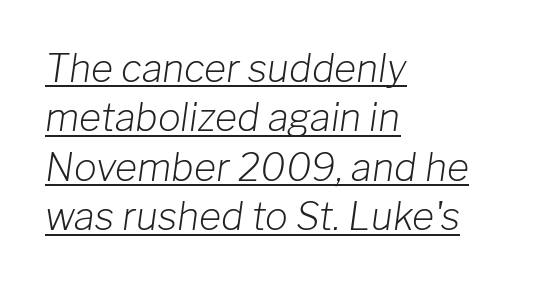
The image shows 38 px light type, italic (leaning right); set left-aligned, normal line spacing (1.3x), normal letter spacing, underlined; low stroke contrast and a medium x-height.
